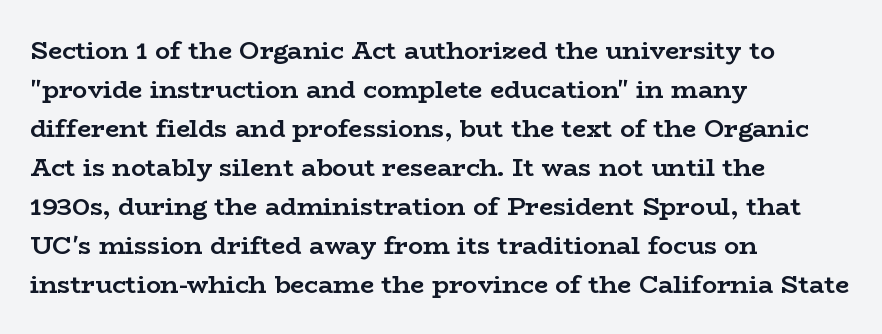
Vertical strokes here are truly vertical. In terms of letterspacing, this is plain default setting. This block has exactly the height ordinary leading produces. Pretty heavy lettering here — definitely bold.
